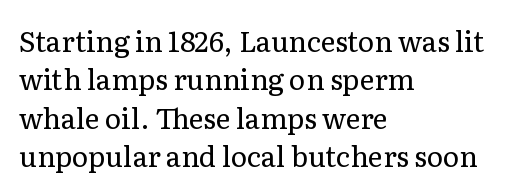
The image shows 28 px regular-weight serif type, upright; set left-aligned, normal line spacing (1.37x), normal letter spacing, not underlined; low stroke contrast and a medium x-height.
